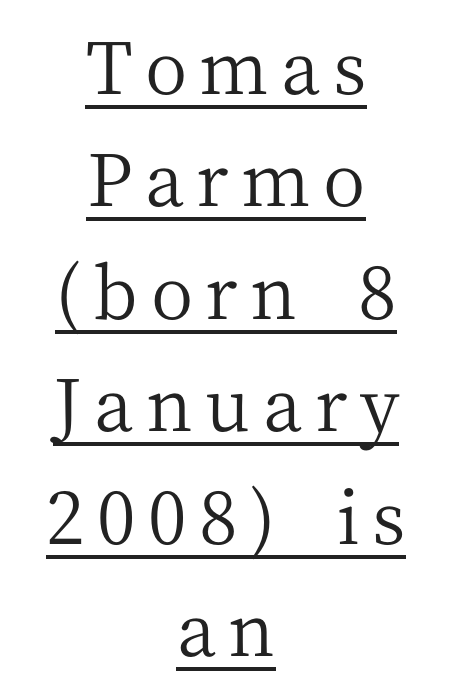
This is roman type, the default non-slanted kind. Compared with typical paragraphs, the rows here are spaced about the same. The rendering uses natural spacing where letterforms have individual widths. This is not heavy type; no bold has been used.
